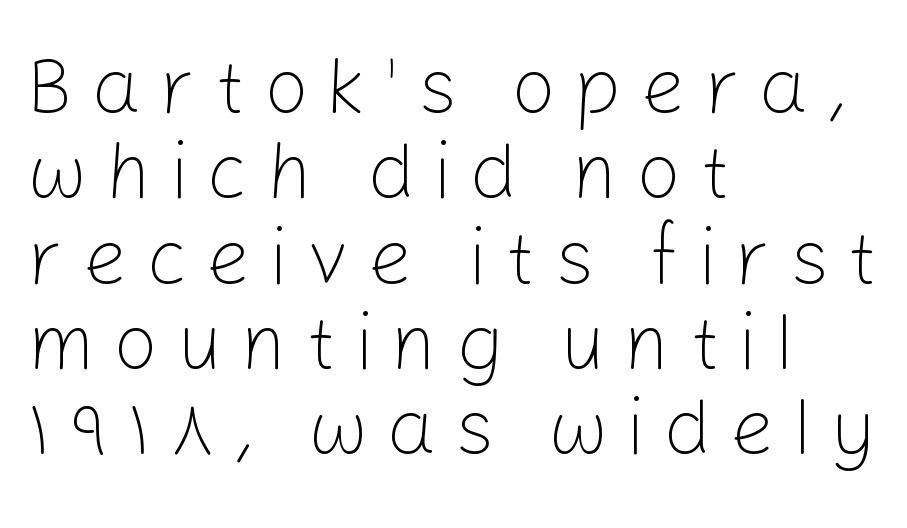
The weight tops out at a normal text grade. A typesetter would call this leading minimal, almost set solid. The lettering holds an erect, upright posture throughout. The compositor pushed each line to the left boundary. Each letter keeps its own natural width here, so spacing adapts to shape.
